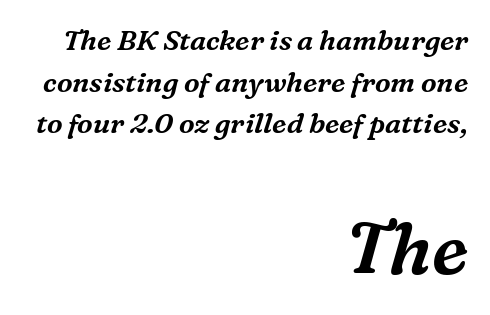
The image shows 71 px serif type, italic (leaning right); set right-aligned, normal line spacing (1.49x), normal letter spacing, not underlined; the second (bottom) block is 2.54x larger; medium stroke contrast and a medium x-height.
